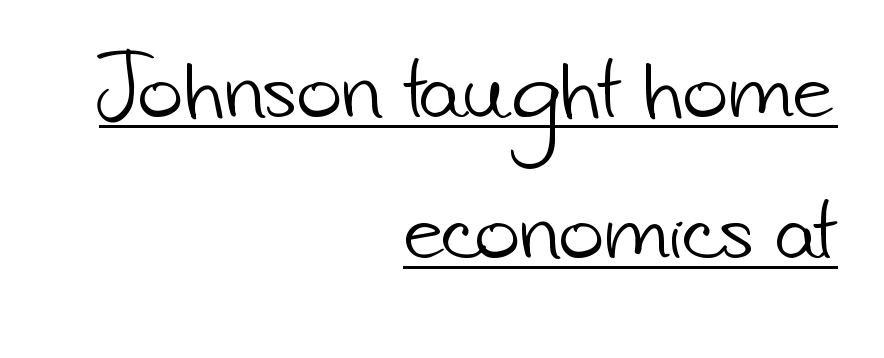
The image shows 77 px light sans-serif type; set right-aligned, line spacing 1.83x, normal letter spacing, underlined; low stroke contrast and a small x-height.
